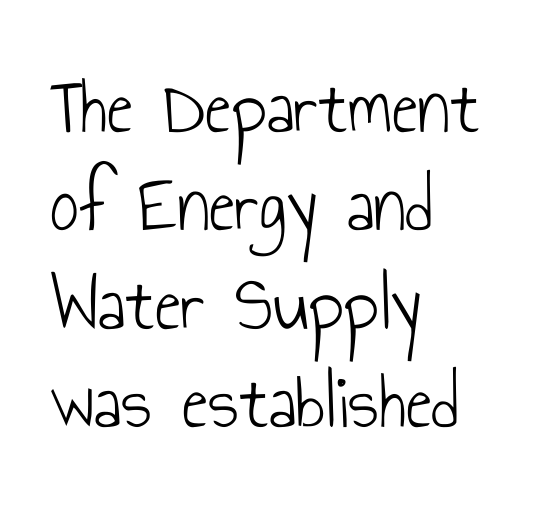
The space beneath each line is pristine and unruled. Notice how the stems are strictly vertical — no italics here. Horizontally, the lines are justified to the leading edge only. The gaps between neighbouring characters are ordinary and unremarkable. Nothing heavy about these letters — not bold at all.
